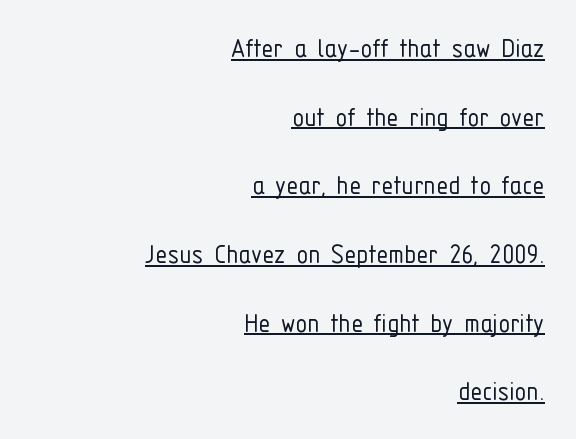
Q: Is the text bold? A: No.
Q: Is the text italic (slanted)? A: No, it is upright.
Q: Is the typeface a serif or a sans-serif typeface? A: Sans-serif.
Q: Is the text underlined? A: Yes.
Q: How is the paragraph aligned? A: Right-aligned.
Q: Is the spacing between letters normal or unusually wide? A: Normal.
Q: Is the spacing between lines tight, normal or loose? A: Loose.
Q: Width (condensed, normal, or wide)? A: Condensed.
Q: Stroke contrast? A: Low.
Q: x-height? A: Medium.
Q: Monospaced? A: No.
